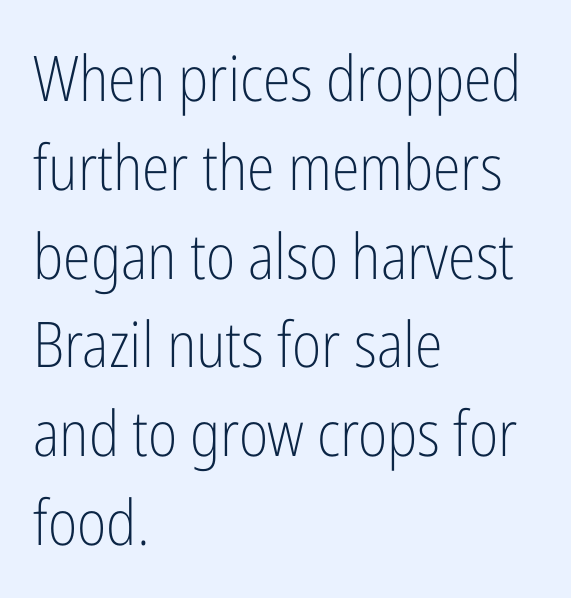
Q: Is the text bold? A: No.
Q: Is the text italic (slanted)? A: No, it is upright.
Q: Is the typeface a serif or a sans-serif typeface? A: Sans-serif.
Q: Is the text underlined? A: No.
Q: How is the paragraph aligned? A: Left-aligned.
Q: Is the spacing between letters normal or unusually wide? A: Normal.
Q: Is the spacing between lines tight, normal or loose? A: Normal.
Q: Width (condensed, normal, or wide)? A: Condensed.
Q: Stroke contrast? A: Low.
Q: x-height? A: Medium.
Q: Monospaced? A: No.
